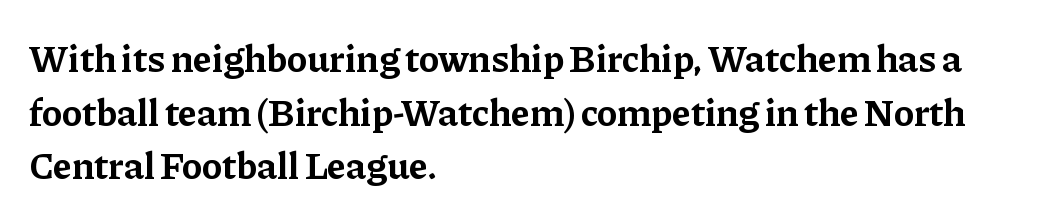
The image shows 38 px bold serif type, upright; set left-aligned, normal line spacing (1.41x), normal letter spacing, not underlined; low stroke contrast and a medium x-height.
